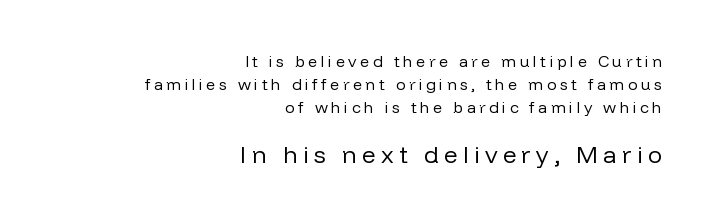
Q: Is the text bold? A: No.
Q: Is the text italic (slanted)? A: No, it is upright.
Q: Is the text underlined? A: No.
Q: How is the paragraph aligned? A: Right-aligned.
Q: Is the spacing between letters normal or unusually wide? A: Unusually wide.
Q: Is the spacing between lines tight, normal or loose? A: Normal.
Q: Which block of text is set in a larger size, the first (top) or the second (bottom)? A: The second (bottom) one.
